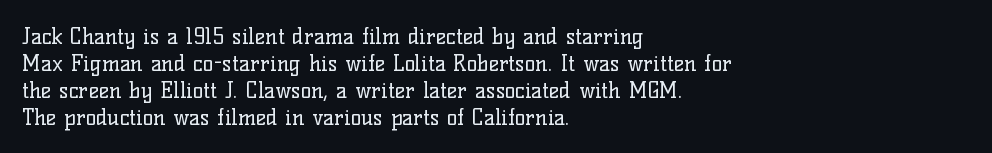
Q: Is the text bold? A: No.
Q: Is the text italic (slanted)? A: No, it is upright.
Q: Is the text underlined? A: No.
Q: How is the paragraph aligned? A: Left-aligned.
Q: Is the spacing between letters normal or unusually wide? A: Normal.
